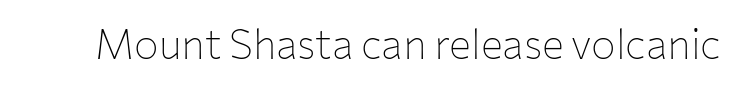
{"serif": "no", "italic": "no", "bold": "no", "weight": "thin", "width": "normal", "stroke_contrast": "low", "x_height": "medium", "monospaced": "no", "underline": "no", "letter_spacing": "normal", "letter_spacing_em": 0.0, "glyph_px": 41}
